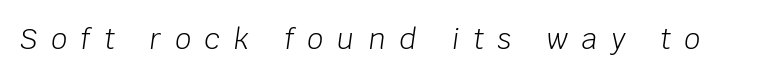
This rendering features lettering with no underline. This sample uses an oblique cut, with every glyph tilted off the vertical. Stroke thickness stays within the range of a standard reading face or lighter. These lines have a slow, spaced-out rhythm from letter to letter.
